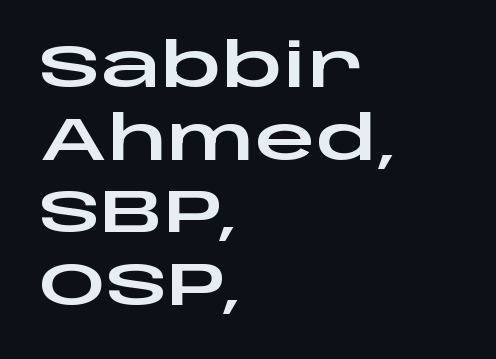
The image shows 60 px wide sans-serif type, upright; set left-aligned, line spacing 1.21x, normal letter spacing, not underlined; low stroke contrast and a large x-height.
